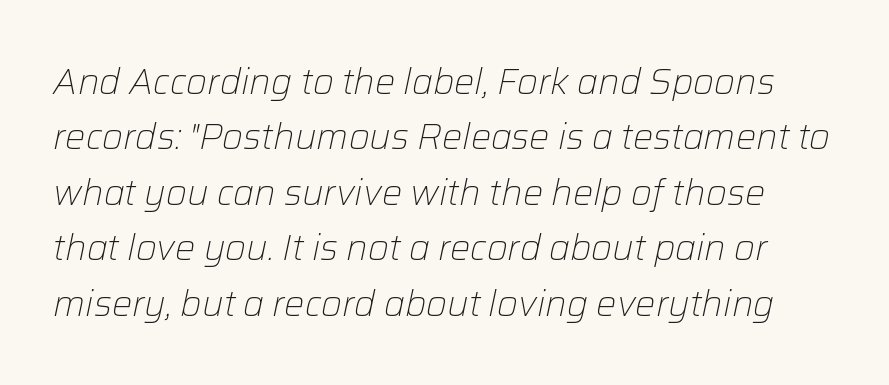
The image shows 36 px light type, italic (leaning right); set normal line spacing (1.54x), normal letter spacing, not underlined; low stroke contrast and a medium x-height.
